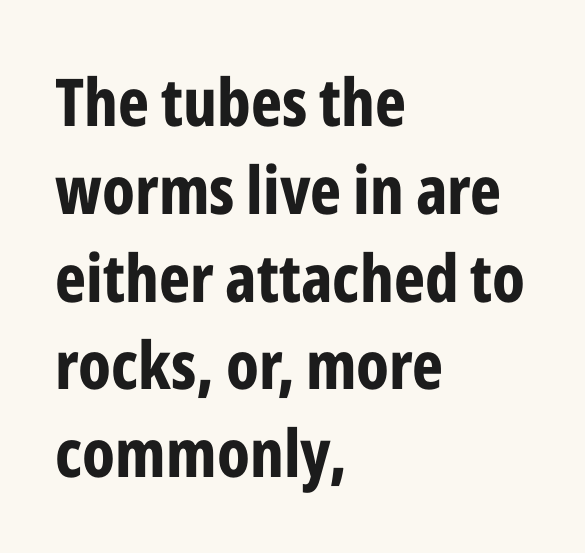
Q: Is the text bold? A: Yes.
Q: Is the text italic (slanted)? A: No, it is upright.
Q: Is the typeface a serif or a sans-serif typeface? A: Sans-serif.
Q: Is the text underlined? A: No.
Q: How is the paragraph aligned? A: Left-aligned.
Q: Is the spacing between letters normal or unusually wide? A: Normal.
Q: Is the spacing between lines tight, normal or loose? A: Normal.
Q: Width (condensed, normal, or wide)? A: Condensed.
Q: Stroke contrast? A: Low.
Q: x-height? A: Medium.
Q: Monospaced? A: No.
